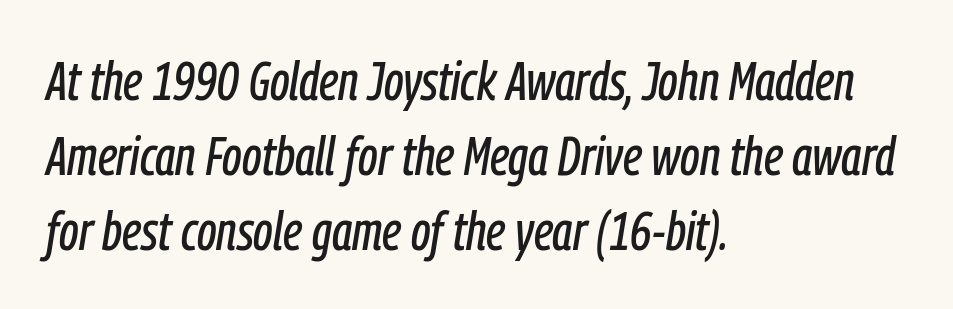
Q: Is the text italic (slanted)? A: Yes, it leans right by about 9 degrees.
Q: Is the text underlined? A: No.
Q: How is the paragraph aligned? A: Left-aligned.
Q: Is the spacing between letters normal or unusually wide? A: Normal.
Q: Is the spacing between lines tight, normal or loose? A: Normal.
Q: Width (condensed, normal, or wide)? A: Condensed.
Q: Stroke contrast? A: Low.
Q: x-height? A: Medium.
Q: Monospaced? A: No.
